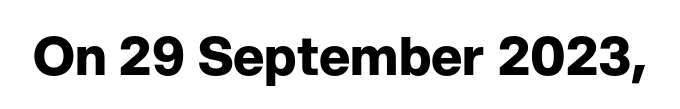
The image shows 53 px bold sans-serif type, upright; set normal letter spacing, not underlined; low stroke contrast and a medium x-height.
